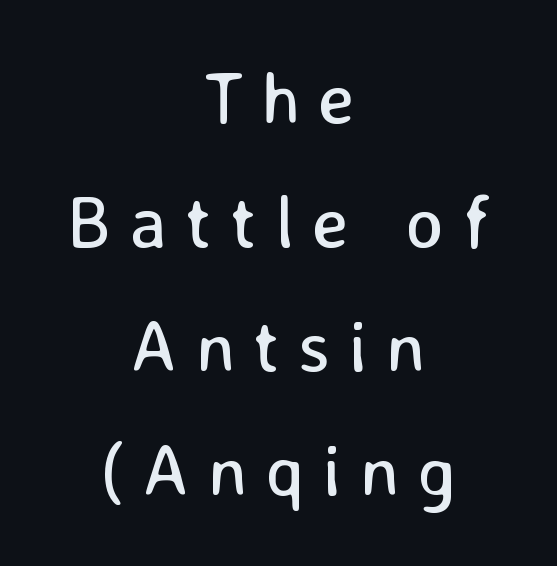
Character widths vary here, with narrow letters taking less room than wide ones. Look at the bottom of the vertical strokes: they stop flat, with no serifs. The letters are spread apart with noticeably loose tracking. Horizontal alignment here is central, giving a formal, balanced look. These lines were composed using upright roman letters.
